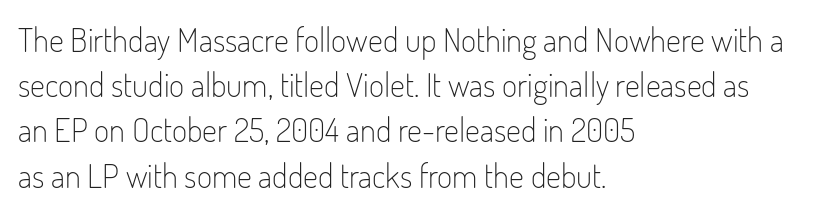
What kind of face is this? One without serifs — a sans. Character widths vary here, with narrow letters taking less room than wide ones. Designer's note — italics off, roman on. Honestly, the letter spacing is just normal — you wouldn't notice it. The letterforms sit at book weight or below.
